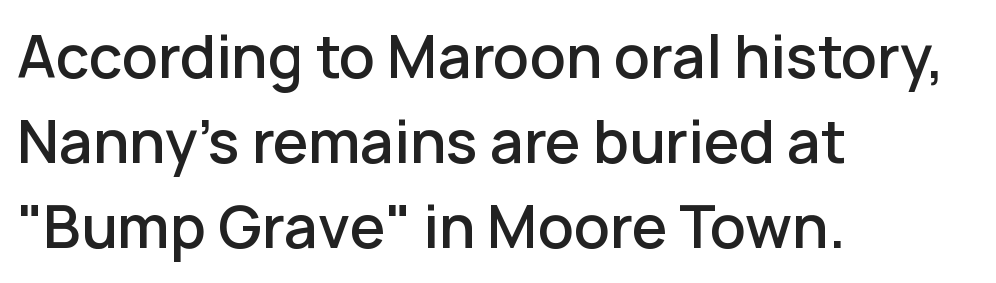
The image shows 57 px semibold sans-serif type, upright; set left-aligned, normal line spacing (1.49x), normal letter spacing, not underlined; low stroke contrast and a medium x-height.
